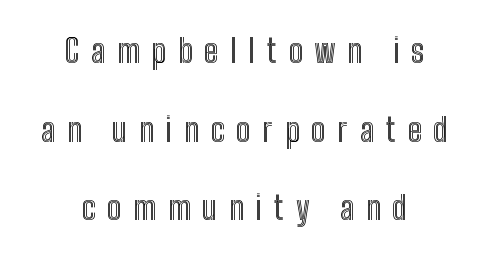
Each letter keeps its own natural width here, so spacing adapts to shape. Each row of text sits above clean, open space. Honestly, the rows look like they've been pulled way apart. Italic? Not at all — the glyphs are vertical.
